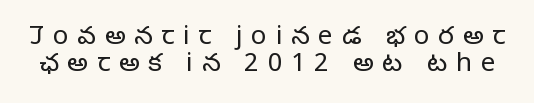
{"italic": "no", "bold": "no", "underline": "no", "line_spacing": "tight", "line_spacing_ratio": 1.05, "letter_spacing": "wide", "letter_spacing_em": 0.34, "glyph_px": 26}
